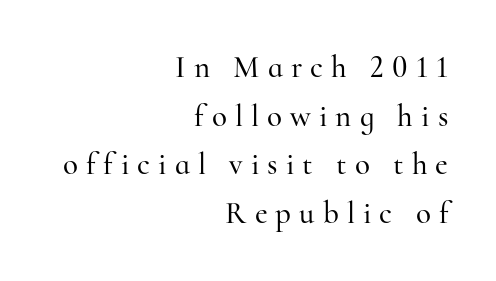
The image shows 31 px serif type, upright; set right-aligned, normal line spacing (1.57x), unusually wide letter spacing (+0.26 em), not underlined; high stroke contrast and a small x-height.
